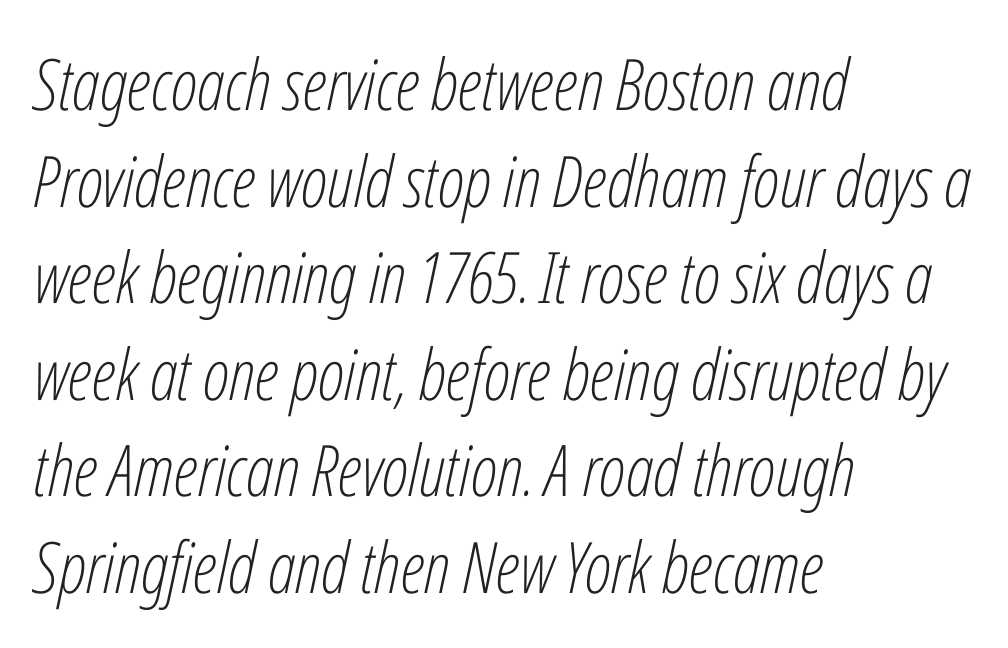
Visually the block forms a straight wall on the left and a jagged coastline on the right. Anything drawn beneath the words? Only blank space. Standard letterfit; no display-style spreading of the glyphs. The letterforms sit at book weight or below. Leading: standard.
